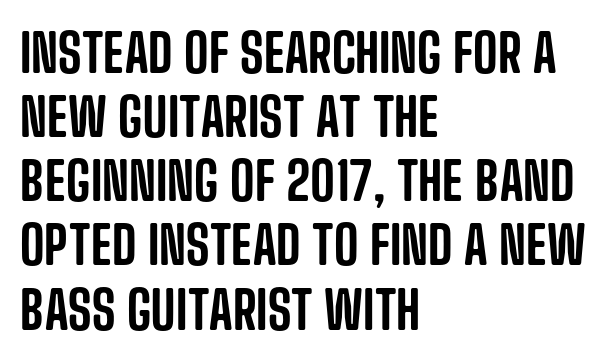
The type family on display is of the sans-serif kind. Italic: no, the glyphs are upright roman. The rendering uses natural spacing where letterforms have individual widths. The letters sit at their default tracking, neither squeezed nor spread. Underline: absent. One-word summary of the alignment: left.
